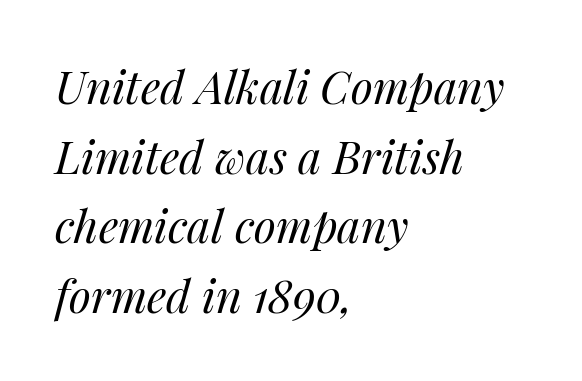
{"italic": "yes", "lean": "right", "slant_degrees": 14, "bold": "no", "weight": "regular", "width": "normal", "stroke_contrast": "medium", "x_height": "medium", "monospaced": "no", "underline": "no", "align": "left", "line_spacing": "normal", "line_spacing_ratio": 1.55, "letter_spacing": "normal", "letter_spacing_em": 0.0, "glyph_px": 45}
